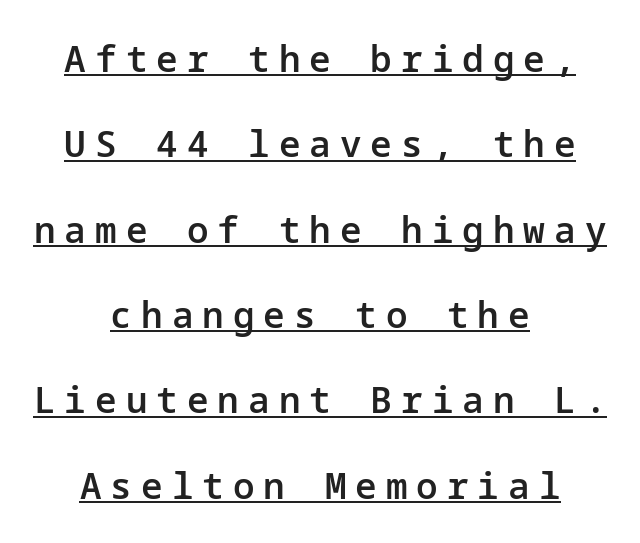
You could fit nearly another row in the gap between these rows. Horizontally, the lines are justified to the midpoint only. Looks like someone drew a line under every word here. There is plenty of visible air inserted between adjacent glyphs.
